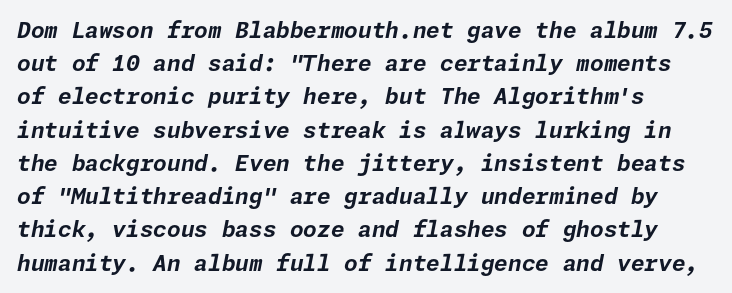
Bold? Absolutely — the strokes are thick and heavy. Regarding leading, the lines here are spaced in the standard way. Descenders are the only things crossing below the line. The passage shown leans; its letterforms are oblique.
